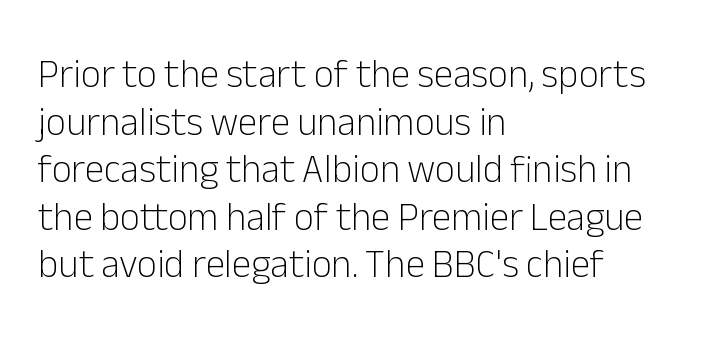
One-word summary of the alignment: left. The rendering uses natural spacing where letterforms have individual widths. Each word holds together tightly as a unit, with standard inter-letter gaps. The space directly below the letters is spotless. When letters stand straight like this, we call the style roman or upright.
